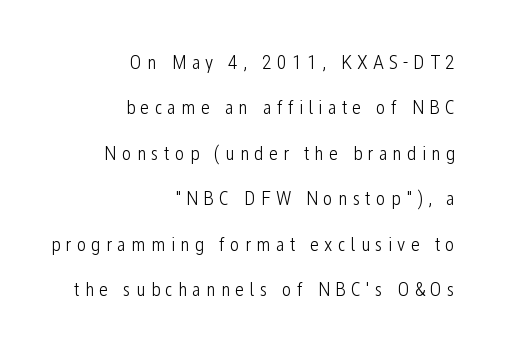
Q: Is the text bold? A: No.
Q: Is the text italic (slanted)? A: No, it is upright.
Q: Is the text underlined? A: No.
Q: How is the paragraph aligned? A: Right-aligned.
Q: Is the spacing between letters normal or unusually wide? A: Unusually wide.
Q: Is the spacing between lines tight, normal or loose? A: Loose.
